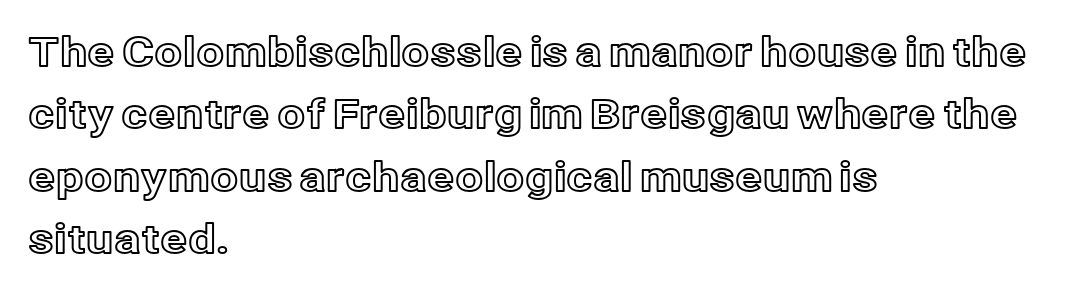
Q: Is the text italic (slanted)? A: No, it is upright.
Q: Is the text underlined? A: No.
Q: How is the paragraph aligned? A: Left-aligned.
Q: Is the spacing between letters normal or unusually wide? A: Normal.
Q: Is the spacing between lines tight, normal or loose? A: Normal.
Q: Width (condensed, normal, or wide)? A: Normal.
Q: x-height? A: Medium.
Q: Monospaced? A: No.
